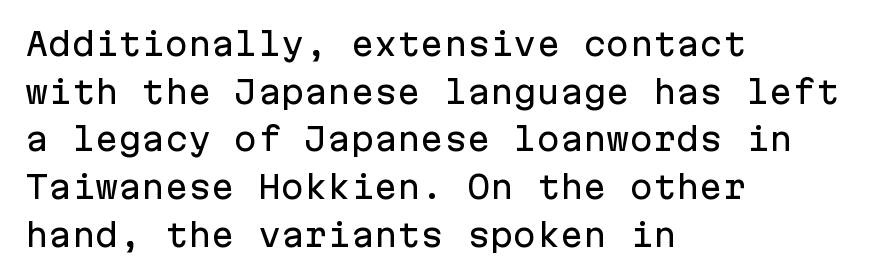
{"serif": "no", "italic": "no", "width": "normal", "stroke_contrast": "low", "x_height": "medium", "monospaced": "yes", "underline": "no", "align": "left", "line_spacing": "normal", "line_spacing_ratio": 1.54, "letter_spacing": "normal", "letter_spacing_em": 0.0, "glyph_px": 31}
